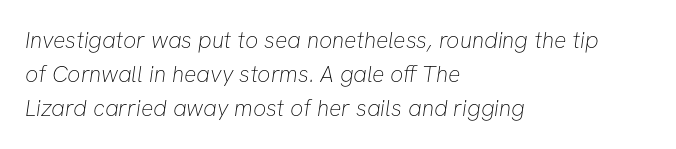
The image shows 23 px text type; set left-aligned, normal line spacing (1.48x), normal letter spacing, not underlined.
